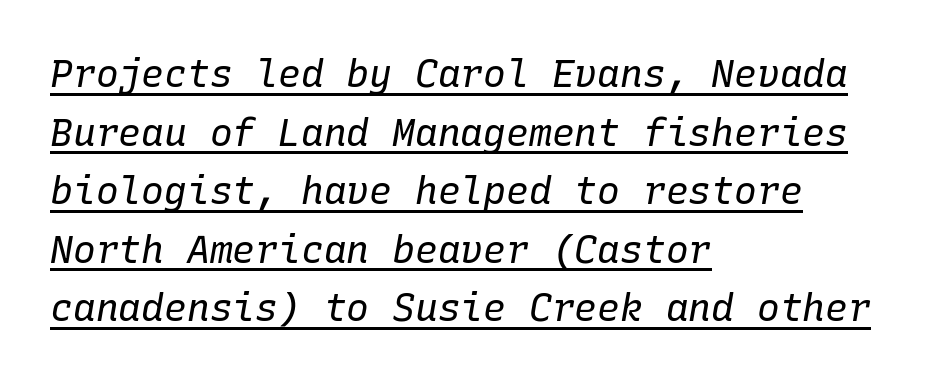
The passage shown has conventional tracking throughout. Does the leading feel generous? No, just average. Italic? Definitely — the glyphs are oblique. The passage shown is typed in a monospace face where columns stay perfectly aligned.
